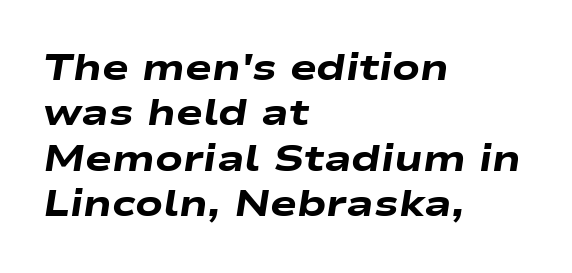
{"italic": "yes", "lean": "right", "slant_degrees": 9, "bold": "yes", "weight": "heavy", "width": "wide", "stroke_contrast": "low", "x_height": "medium", "monospaced": "no", "underline": "no", "align": "left", "line_spacing": "normal", "line_spacing_ratio": 1.26, "letter_spacing": "normal", "letter_spacing_em": 0.0, "glyph_px": 36}
